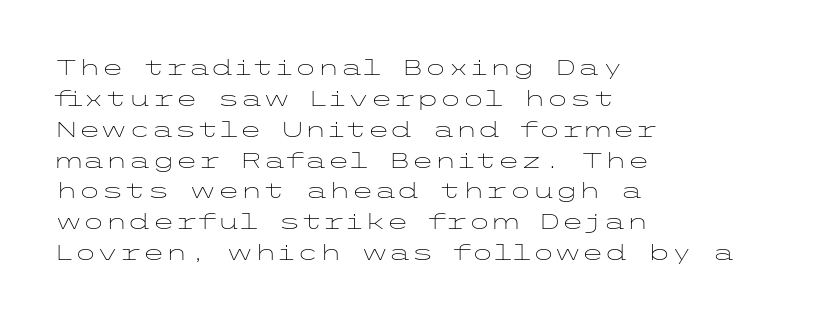
Q: Is the text bold? A: No.
Q: Is the text italic (slanted)? A: No, it is upright.
Q: Is the text underlined? A: No.
Q: How is the paragraph aligned? A: Left-aligned.
Q: Is the spacing between letters normal or unusually wide? A: Normal.
Q: Is the spacing between lines tight, normal or loose? A: Normal.
